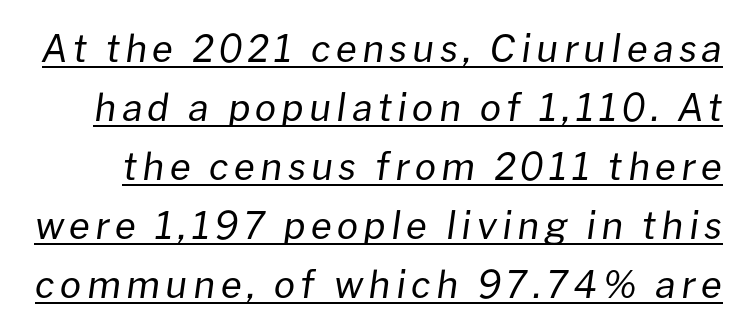
Interline gaps are of average width in this sample. The weight tops out at a normal text grade. A typesetter would call this proportional, since set widths differ per character. Does a line run under the words? Yes, clearly. If you drew a line through each stem, it would be angled.
